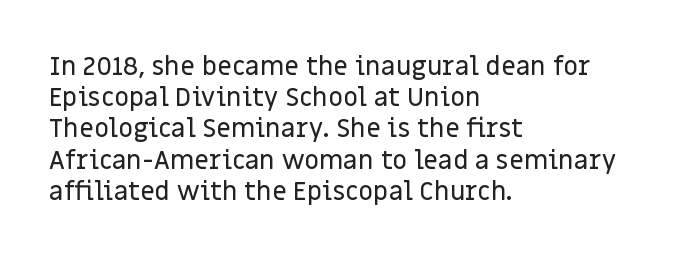
{"italic": "no", "underline": "no", "align": "left", "line_spacing_ratio": 1.2, "letter_spacing": "normal", "letter_spacing_em": 0.0, "glyph_px": 26}
